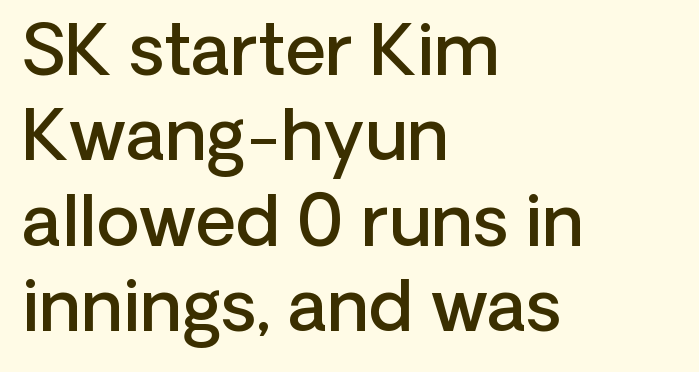
The image shows 70 px semibold sans-serif type, upright; set left-aligned, line spacing 1.22x, normal letter spacing, not underlined; low stroke contrast and a medium x-height.
